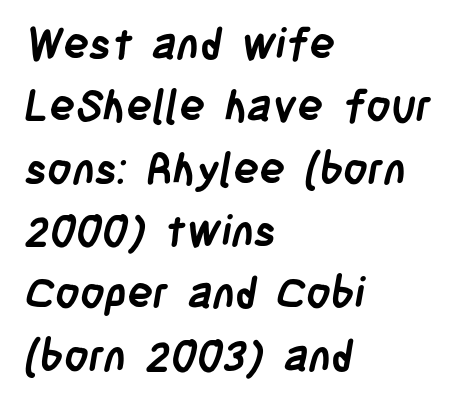
Q: Is the text bold? A: Yes.
Q: Is the typeface a serif or a sans-serif typeface? A: Sans-serif.
Q: Is the text underlined? A: No.
Q: How is the paragraph aligned? A: Left-aligned.
Q: Is the spacing between letters normal or unusually wide? A: Normal.
Q: Is the spacing between lines tight, normal or loose? A: Normal.
Q: Width (condensed, normal, or wide)? A: Condensed.
Q: Stroke contrast? A: Low.
Q: x-height? A: Large.
Q: Monospaced? A: No.
